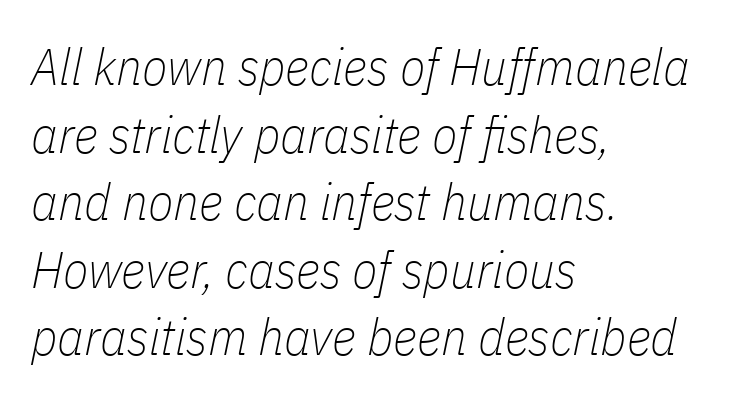
{"italic": "yes", "lean": "right", "slant_degrees": 11, "bold": "no", "weight": "thin", "width": "condensed", "stroke_contrast": "low", "x_height": "medium", "monospaced": "no", "underline": "no", "align": "left", "line_spacing": "normal", "line_spacing_ratio": 1.3, "letter_spacing": "normal", "letter_spacing_em": 0.0, "glyph_px": 52}
